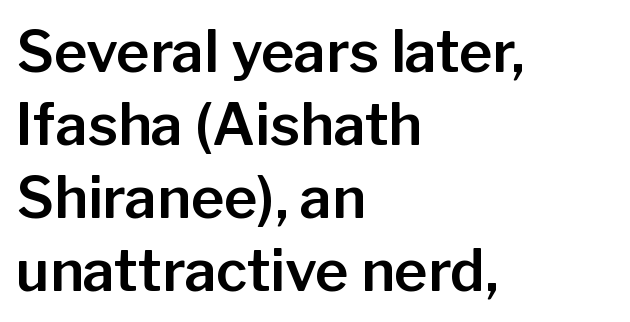
The image shows 57 px sans-serif type, upright; set left-aligned, normal line spacing (1.28x), normal letter spacing, not underlined; low stroke contrast and a medium x-height.
